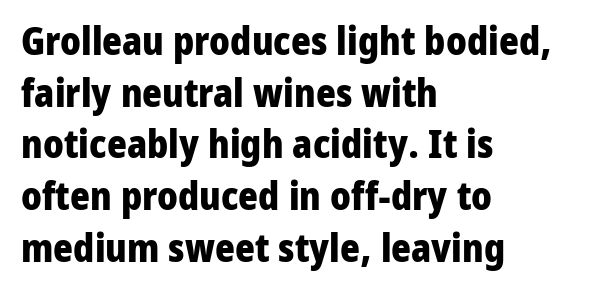
Q: Is the text bold? A: Yes.
Q: Is the text italic (slanted)? A: No, it is upright.
Q: Is the typeface a serif or a sans-serif typeface? A: Sans-serif.
Q: Is the text underlined? A: No.
Q: How is the paragraph aligned? A: Left-aligned.
Q: Is the spacing between letters normal or unusually wide? A: Normal.
Q: Is the spacing between lines tight, normal or loose? A: Normal.
Q: Width (condensed, normal, or wide)? A: Normal.
Q: Stroke contrast? A: Low.
Q: x-height? A: Medium.
Q: Monospaced? A: No.
